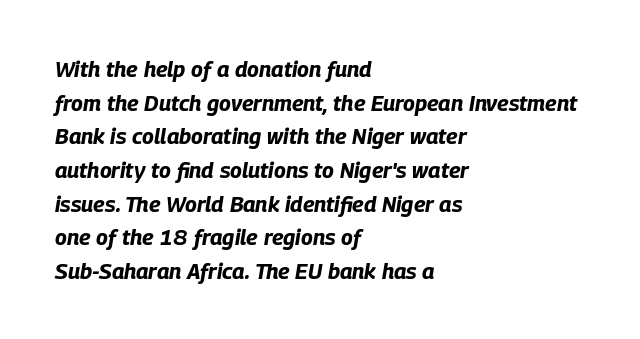
Lines of text with bare space underneath. Leading: standard. The rendering keeps characters at their native spacing. This sample is left-justified, so line endings fall wherever the words run out. Strong, thick strokes mark this as bold type. When letters slant like this, we call the style italic.
